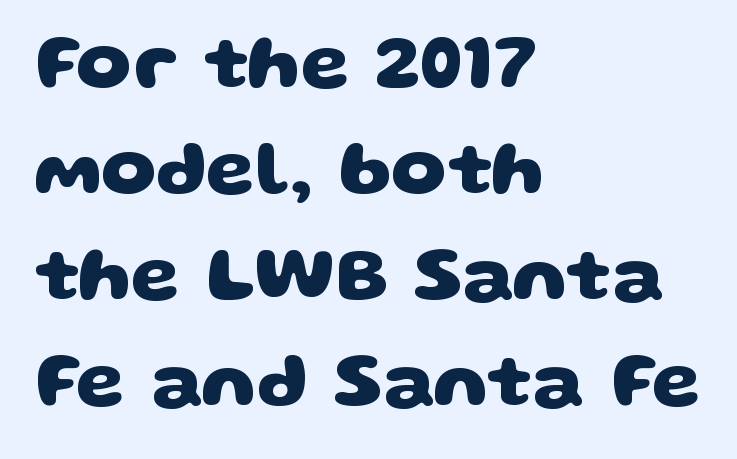
The area under the type is left untouched. Character widths vary here, with narrow letters taking less room than wide ones. The type family on display is of the sans-serif kind. The letters are bold, with thick, heavy strokes. The typesetter chose a ragged-right arrangement here. Honestly, the row spacing looks completely unremarkable.
